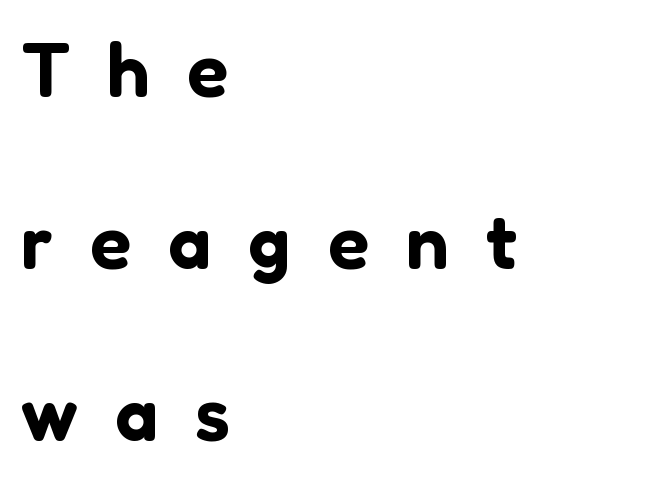
Q: Is the text italic (slanted)? A: No, it is upright.
Q: Is the typeface a serif or a sans-serif typeface? A: Sans-serif.
Q: Is the text underlined? A: No.
Q: How is the paragraph aligned? A: Left-aligned.
Q: Is the spacing between letters normal or unusually wide? A: Unusually wide.
Q: Is the spacing between lines tight, normal or loose? A: Loose.
Q: Width (condensed, normal, or wide)? A: Normal.
Q: Stroke contrast? A: Low.
Q: x-height? A: Medium.
Q: Monospaced? A: No.
